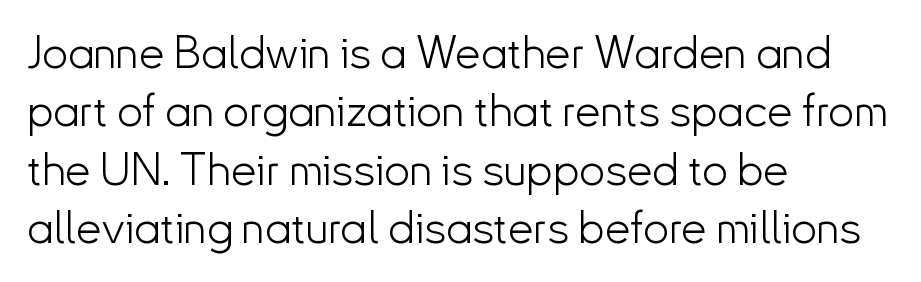
{"serif": "no", "italic": "no", "bold": "no", "weight": "light", "width": "normal", "stroke_contrast": "low", "x_height": "small", "monospaced": "no", "underline": "no", "align": "left", "line_spacing": "normal", "line_spacing_ratio": 1.27, "letter_spacing": "normal", "letter_spacing_em": 0.0, "glyph_px": 46}
